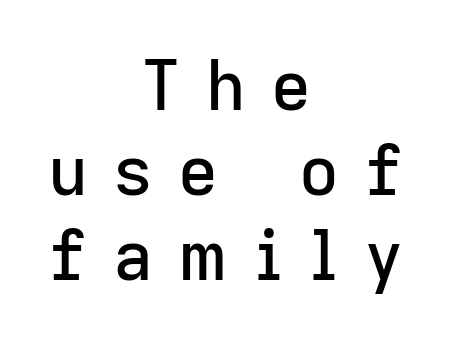
The image shows 69 px sans-serif type, upright; set centered, line spacing 1.23x, unusually wide letter spacing (+0.37 em), not underlined; low stroke contrast and a medium x-height.
